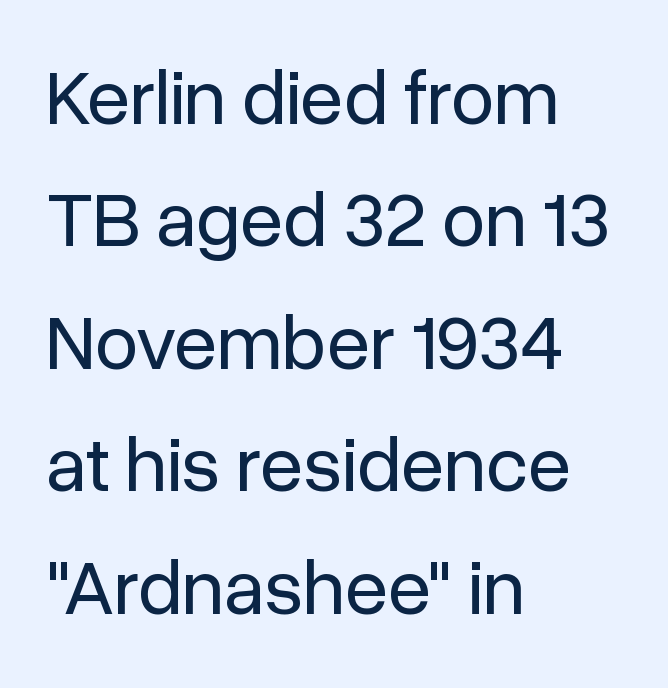
{"serif": "no", "italic": "no", "bold": "no", "weight": "regular", "width": "normal", "stroke_contrast": "low", "x_height": "medium", "monospaced": "no", "underline": "no", "align": "left", "line_spacing": "normal", "line_spacing_ratio": 1.57, "letter_spacing": "normal", "letter_spacing_em": 0.0, "glyph_px": 78}
